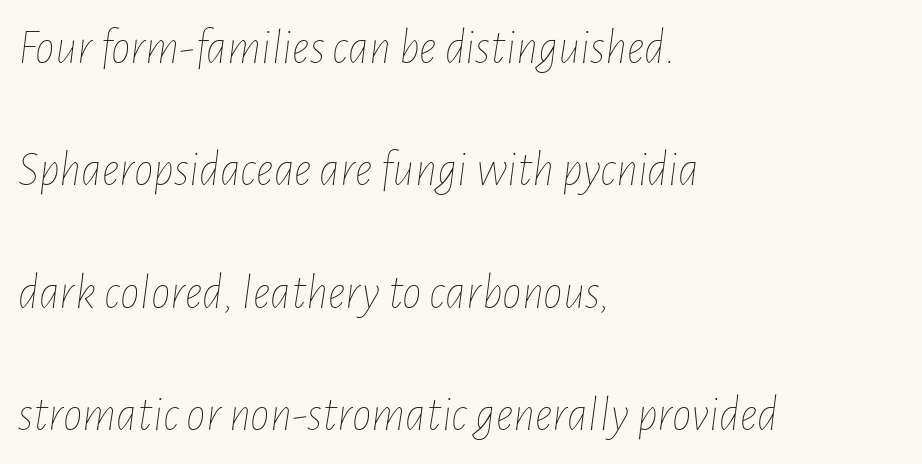
{"italic": "yes", "lean": "right", "slant_degrees": 7, "bold": "no", "weight": "thin", "width": "condensed", "stroke_contrast": "low", "x_height": "medium", "monospaced": "no", "underline": "no", "align": "left", "line_spacing": "loose", "line_spacing_ratio": 2.5, "letter_spacing": "normal", "letter_spacing_em": 0.0, "glyph_px": 49}
